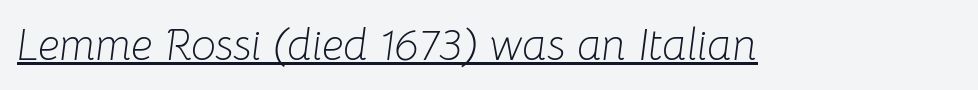
The image shows 44 px light type, italic (leaning right); set normal letter spacing, underlined; low stroke contrast and a medium x-height.
